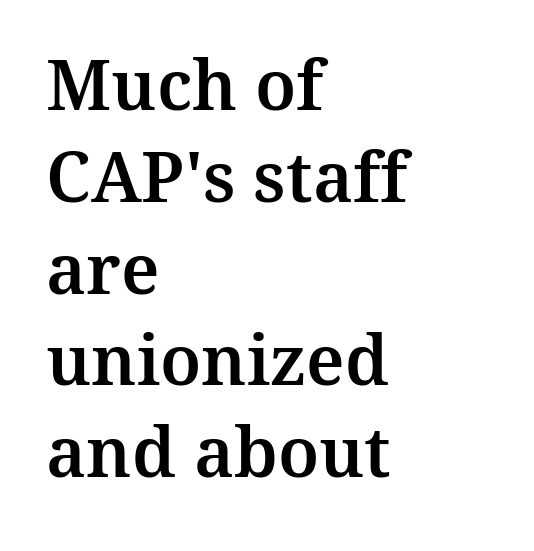
Q: Is the text italic (slanted)? A: No, it is upright.
Q: Is the typeface a serif or a sans-serif typeface? A: Serif.
Q: Is the text underlined? A: No.
Q: How is the paragraph aligned? A: Left-aligned.
Q: Is the spacing between letters normal or unusually wide? A: Normal.
Q: Is the spacing between lines tight, normal or loose? A: Normal.
Q: Width (condensed, normal, or wide)? A: Normal.
Q: Stroke contrast? A: Medium.
Q: x-height? A: Medium.
Q: Monospaced? A: No.
